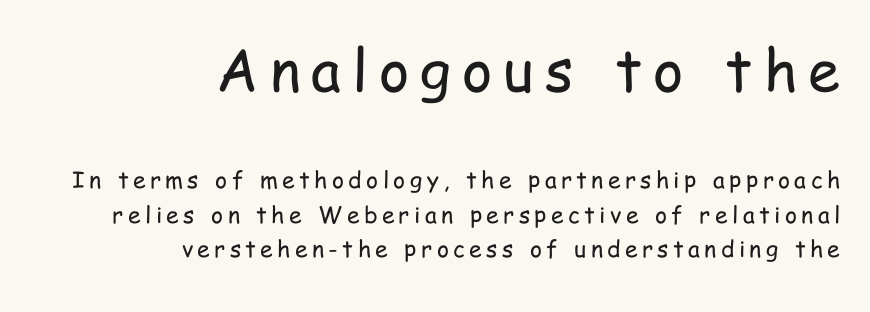
Q: Is the text bold? A: No.
Q: Is the text italic (slanted)? A: No, it is upright.
Q: Is the typeface a serif or a sans-serif typeface? A: Sans-serif.
Q: Is the text underlined? A: No.
Q: How is the paragraph aligned? A: Right-aligned.
Q: Is the spacing between lines tight, normal or loose? A: Normal.
Q: Which block of text is set in a larger size, the first (top) or the second (bottom)? A: The first (top) one.
Q: Width (condensed, normal, or wide)? A: Condensed.
Q: Stroke contrast? A: Low.
Q: x-height? A: Medium.
Q: Monospaced? A: No.
